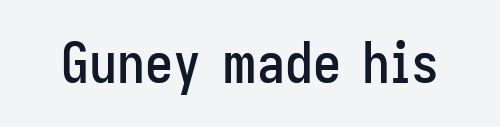
Q: Is the text italic (slanted)? A: No, it is upright.
Q: Is the typeface a serif or a sans-serif typeface? A: Sans-serif.
Q: Is the text underlined? A: No.
Q: Is the spacing between letters normal or unusually wide? A: Normal.
Q: Width (condensed, normal, or wide)? A: Condensed.
Q: Stroke contrast? A: Low.
Q: x-height? A: Medium.
Q: Monospaced? A: No.
